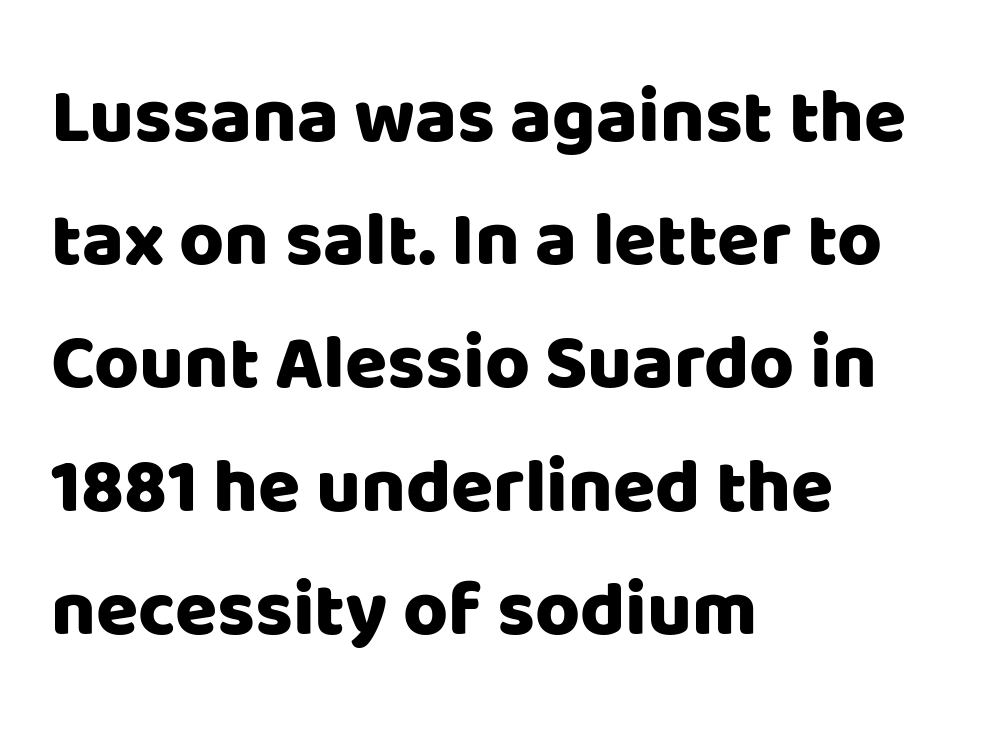
Horizontal bands of white between lines are of average thickness. Designer's note — italics off, roman on. Look at the tracking — it's just the regular setting, nothing added. Is the block centered? No — it sits flush against the left margin. Proportional: the letters do not fall into vertical columns. Each letter's strokes conclude bluntly, with no projecting serifs.
